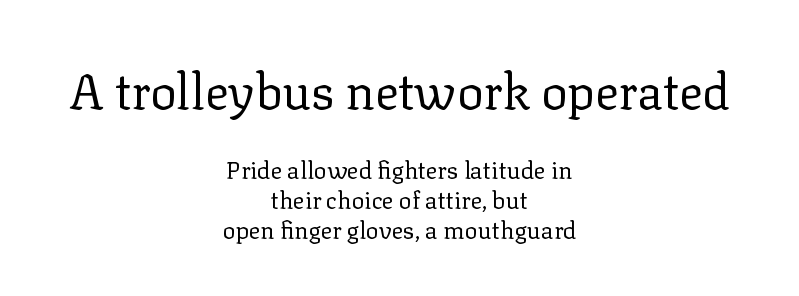
{"serif": "yes", "italic": "no", "bold": "no", "weight": "regular", "width": "normal", "stroke_contrast": "low", "x_height": "medium", "monospaced": "no", "underline": "no", "align": "center", "line_spacing": "normal", "line_spacing_ratio": 1.25, "letter_spacing": "normal", "letter_spacing_em": 0.0, "larger_block": "first", "size_ratio": 2.04, "glyph_px": 49}
